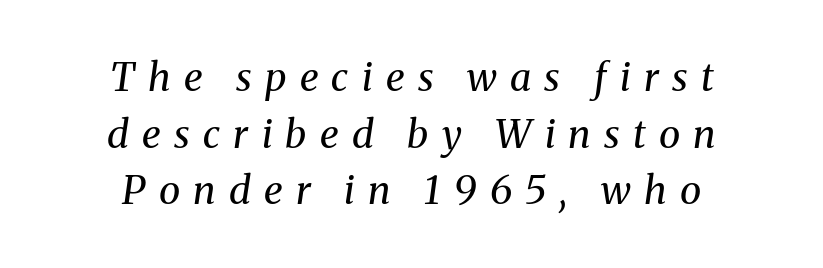
The image shows 39 px regular-weight serif type, italic (leaning right); set centered, normal line spacing (1.45x), unusually wide letter spacing (+0.34 em), not underlined; medium stroke contrast and a medium x-height.
